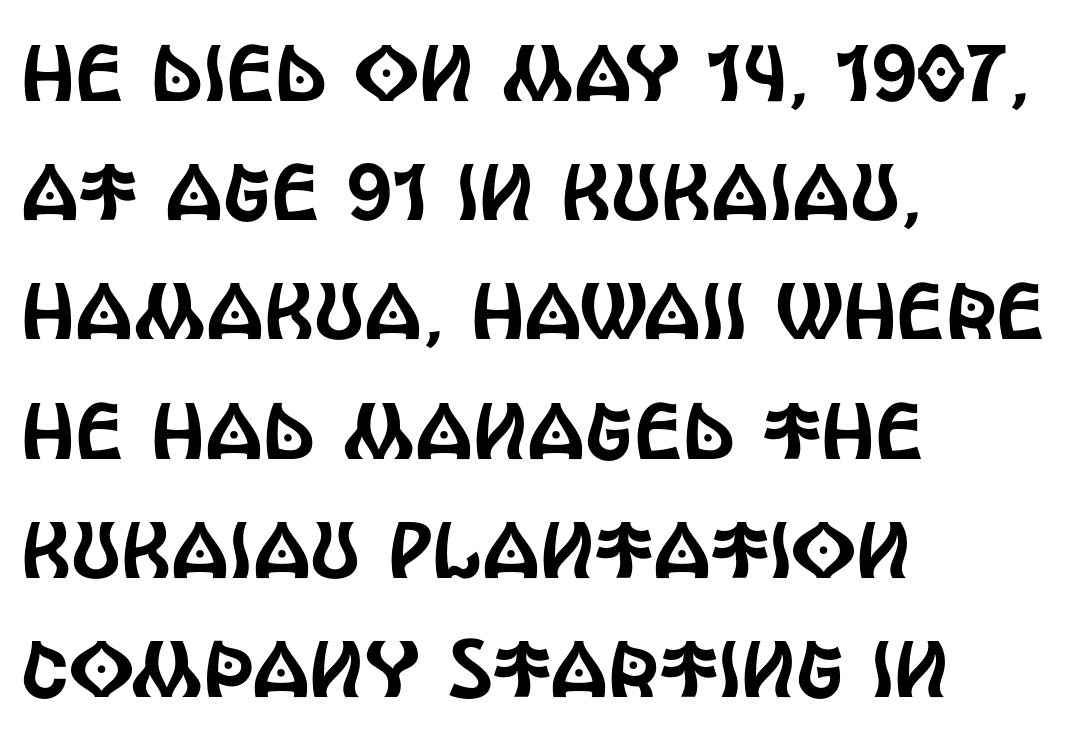
The image shows 80 px condensed sans-serif type, upright; set left-aligned, normal line spacing (1.49x), normal letter spacing, not underlined; a large x-height.
